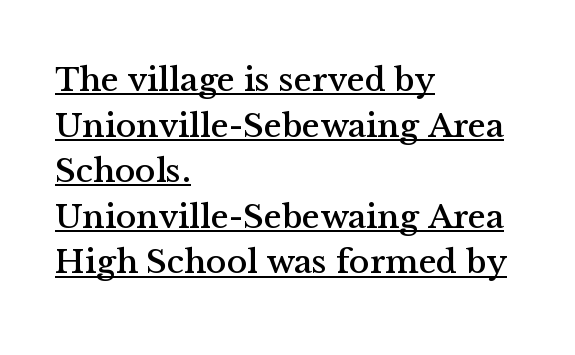
Q: Is the text italic (slanted)? A: No, it is upright.
Q: Is the typeface a serif or a sans-serif typeface? A: Serif.
Q: Is the text underlined? A: Yes.
Q: How is the paragraph aligned? A: Left-aligned.
Q: Is the spacing between letters normal or unusually wide? A: Normal.
Q: Is the spacing between lines tight, normal or loose? A: Normal.
Q: Width (condensed, normal, or wide)? A: Normal.
Q: Stroke contrast? A: Medium.
Q: x-height? A: Medium.
Q: Monospaced? A: No.
